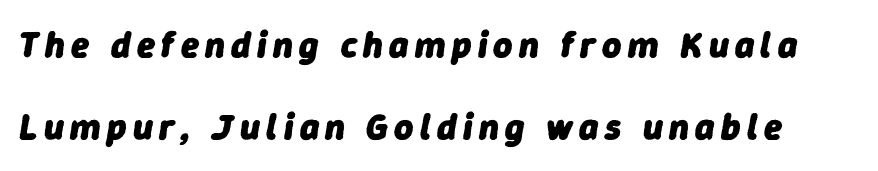
Q: Is the text bold? A: Yes.
Q: Is the text italic (slanted)? A: Yes, it leans right by about 9 degrees.
Q: Is the text underlined? A: No.
Q: Is the spacing between lines tight, normal or loose? A: Loose.
Q: Width (condensed, normal, or wide)? A: Normal.
Q: Stroke contrast? A: Low.
Q: x-height? A: Medium.
Q: Monospaced? A: No.
